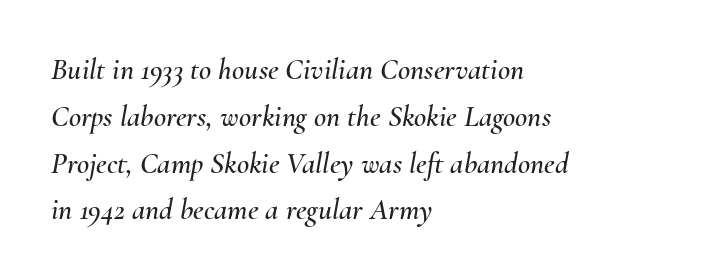
A clean baseline with only descenders dipping below it. Looks like regular typesetting: each glyph gets only the width it needs. Quick note: interline space is typical. Where is the straight margin? On the left. Slanted lettering throughout.
